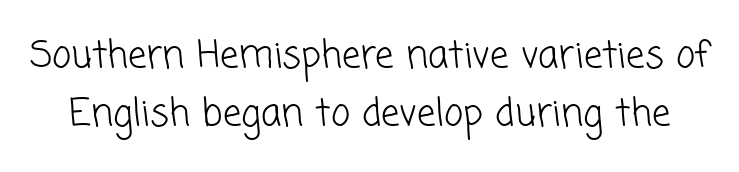
This sample uses a sans-serif face. Weight class: somewhere from thin through regular. Anything drawn beneath the words? Only blank space. The letters advance in unequal steps, a hallmark of proportional type. This sample keeps an unexceptional amount of space between lines. These lines keep a tight, regular rhythm from letter to letter.
